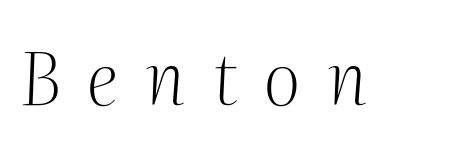
The image shows 73 px light serif type, italic (leaning right); set unusually wide letter spacing (+0.37 em), not underlined; medium stroke contrast and a medium x-height.
